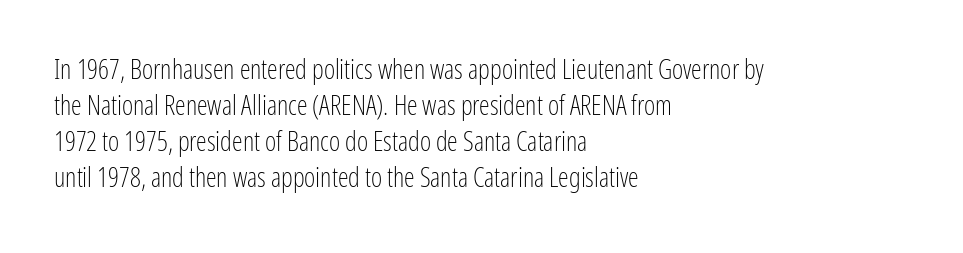
{"italic": "no", "bold": "no", "underline": "no", "align": "left", "line_spacing": "normal", "line_spacing_ratio": 1.33, "letter_spacing": "normal", "letter_spacing_em": 0.0, "glyph_px": 27}
